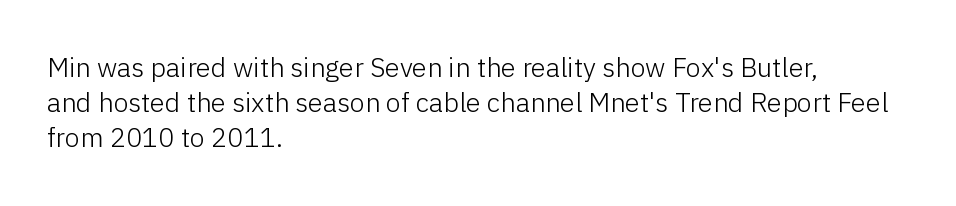
Q: Is the text bold? A: No.
Q: Is the text italic (slanted)? A: No, it is upright.
Q: Is the text underlined? A: No.
Q: How is the paragraph aligned? A: Left-aligned.
Q: Is the spacing between letters normal or unusually wide? A: Normal.
Q: Is the spacing between lines tight, normal or loose? A: Normal.
